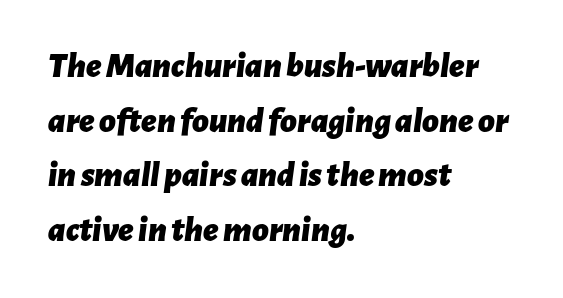
{"italic": "yes", "lean": "right", "slant_degrees": 7, "bold": "yes", "weight": "bold", "width": "normal", "stroke_contrast": "low", "x_height": "medium", "monospaced": "no", "underline": "no", "align": "left", "line_spacing": "normal", "line_spacing_ratio": 1.52, "letter_spacing": "normal", "letter_spacing_em": 0.0, "glyph_px": 36}
